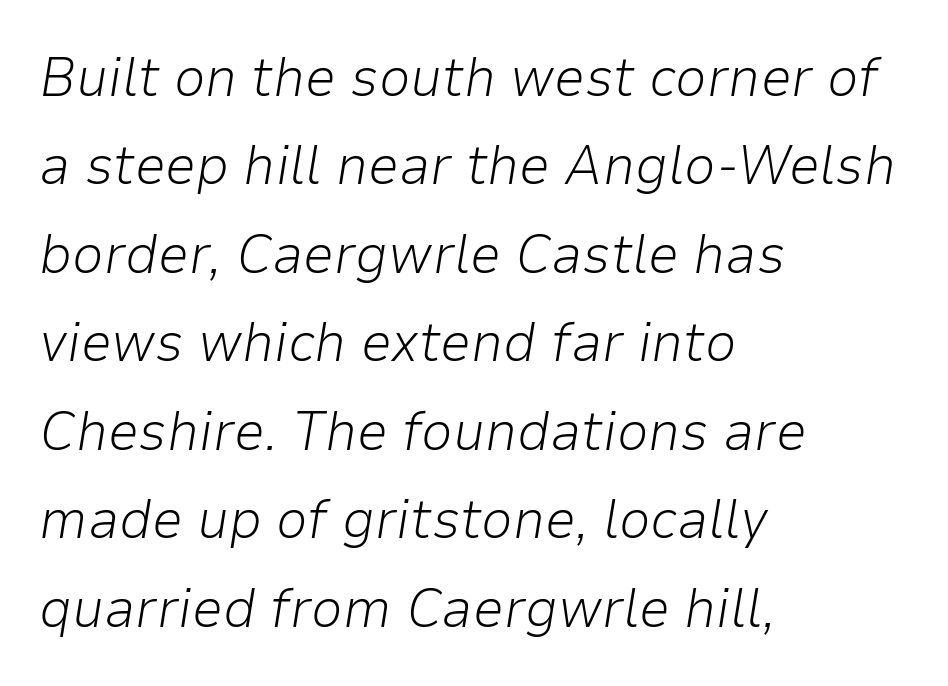
The rendering uses natural spacing where letterforms have individual widths. Just letters on the line, the space beneath them empty. Is the type slanted? Yes — the strokes lean at a clear angle. Stroke thickness stays within the range of a standard reading face or lighter. Vertical spacing — default.
